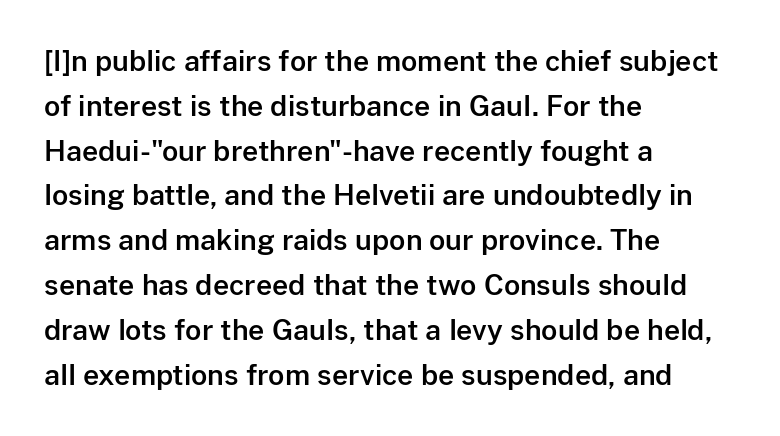
The image shows 28 px sans-serif type, upright; set left-aligned, normal line spacing (1.6x), normal letter spacing, not underlined; low stroke contrast and a medium x-height.
